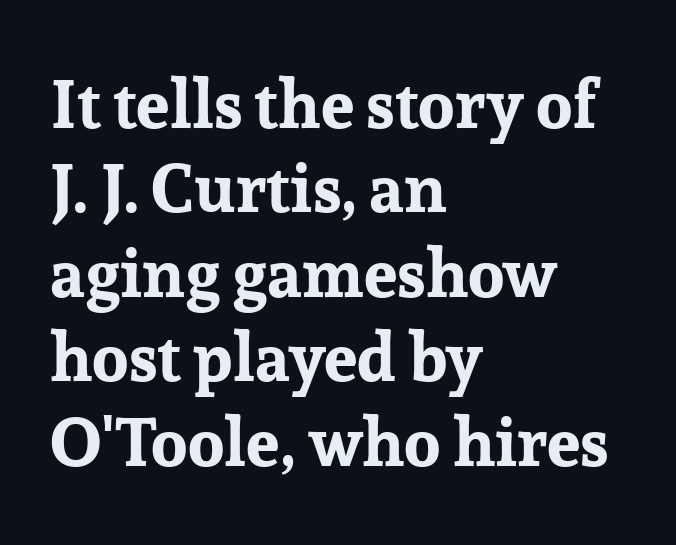
The image shows 67 px bold serif type, upright; set left-aligned, normal line spacing (1.26x), normal letter spacing, not underlined; low stroke contrast and a medium x-height.
